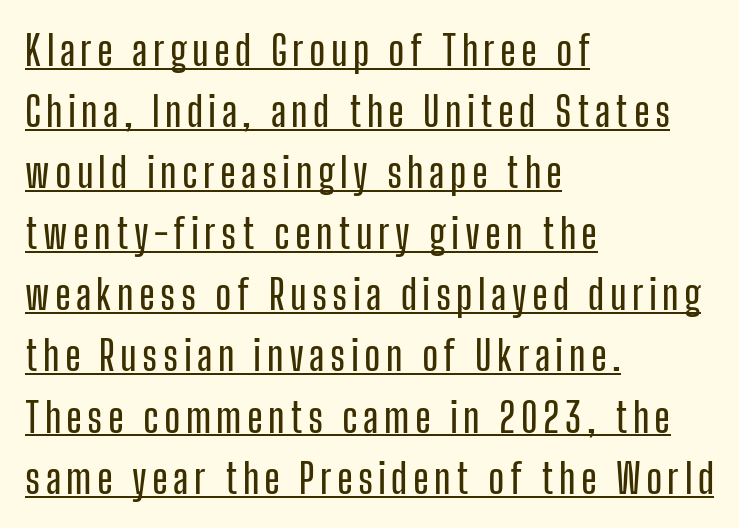
The image shows 41 px condensed sans-serif type, upright; set left-aligned, normal line spacing (1.49x), underlined; low stroke contrast and a medium x-height.
